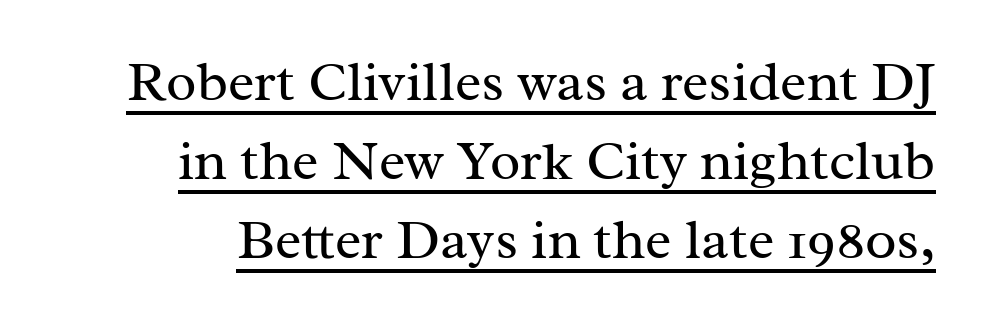
Q: Is the text bold? A: No.
Q: Is the text italic (slanted)? A: No, it is upright.
Q: Is the typeface a serif or a sans-serif typeface? A: Serif.
Q: Is the text underlined? A: Yes.
Q: Is the spacing between letters normal or unusually wide? A: Normal.
Q: Is the spacing between lines tight, normal or loose? A: Normal.
Q: Width (condensed, normal, or wide)? A: Normal.
Q: Stroke contrast? A: Medium.
Q: x-height? A: Medium.
Q: Monospaced? A: No.
